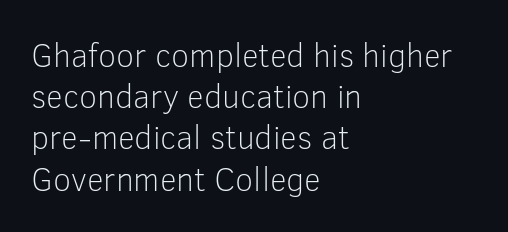
{"serif": "no", "italic": "no", "bold": "no", "weight": "light", "width": "normal", "stroke_contrast": "low", "x_height": "medium", "monospaced": "no", "underline": "no", "align": "left", "line_spacing": "normal", "line_spacing_ratio": 1.25, "letter_spacing": "normal", "letter_spacing_em": 0.0, "glyph_px": 33}
